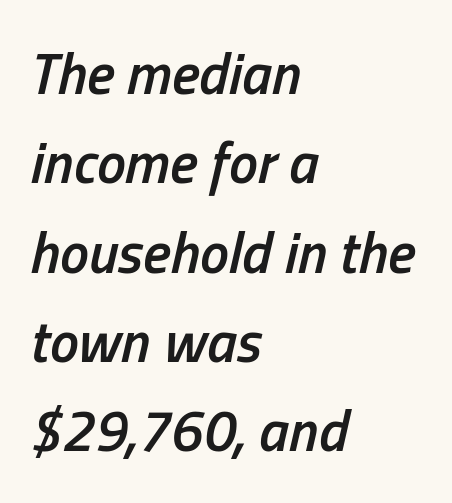
{"italic": "yes", "lean": "right", "slant_degrees": 13, "bold": "semi", "weight": "semibold", "width": "condensed", "stroke_contrast": "low", "x_height": "medium", "monospaced": "no", "underline": "no", "align": "left", "line_spacing": "normal", "line_spacing_ratio": 1.54, "letter_spacing": "normal", "letter_spacing_em": 0.0, "glyph_px": 58}
